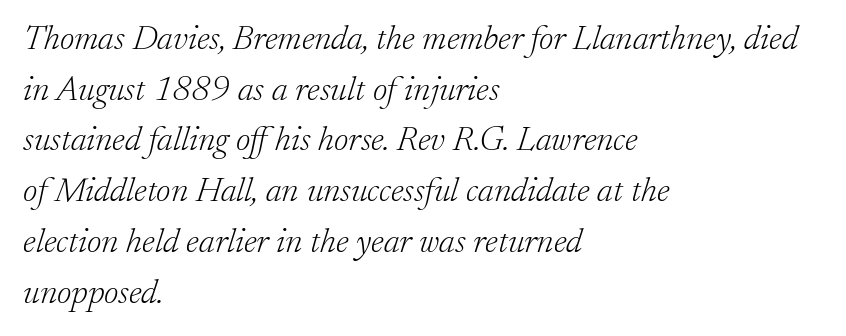
{"serif": "yes", "italic": "yes", "lean": "right", "slant_degrees": 17, "bold": "no", "weight": "light", "width": "normal", "stroke_contrast": "low", "x_height": "small", "monospaced": "no", "underline": "no", "align": "left", "line_spacing": "normal", "line_spacing_ratio": 1.45, "letter_spacing": "normal", "letter_spacing_em": 0.0, "glyph_px": 35}
